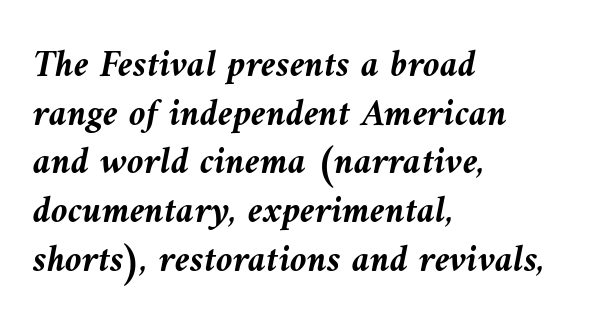
The image shows 38 px semibold type, italic (leaning left); set left-aligned, normal line spacing (1.28x), normal letter spacing, not underlined; medium stroke contrast and a medium x-height.
